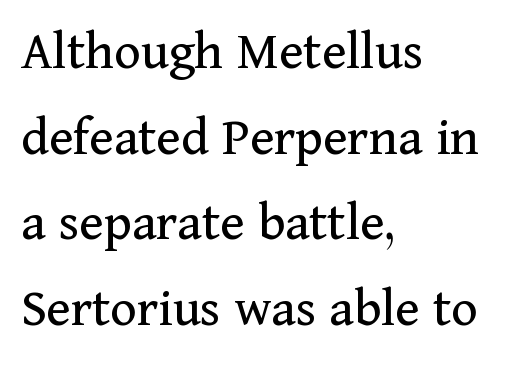
Q: Is the text bold? A: No.
Q: Is the text italic (slanted)? A: No, it is upright.
Q: Is the typeface a serif or a sans-serif typeface? A: Serif.
Q: Is the text underlined? A: No.
Q: How is the paragraph aligned? A: Left-aligned.
Q: Is the spacing between letters normal or unusually wide? A: Normal.
Q: Is the spacing between lines tight, normal or loose? A: Normal.
Q: Width (condensed, normal, or wide)? A: Normal.
Q: Stroke contrast? A: Medium.
Q: x-height? A: Medium.
Q: Monospaced? A: No.
